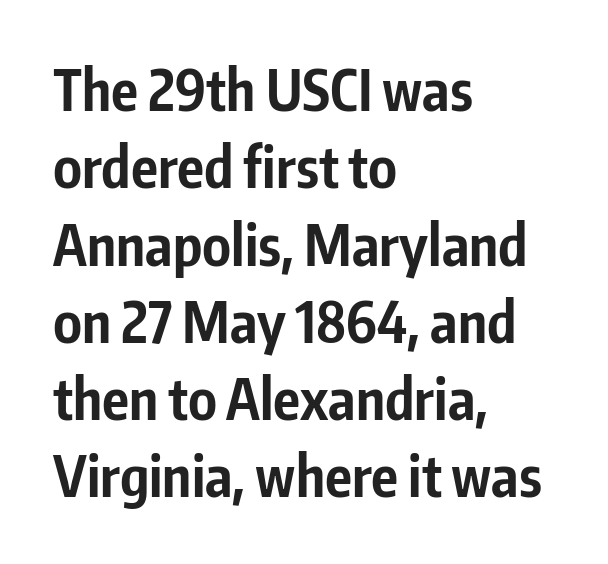
{"serif": "no", "italic": "no", "bold": "yes", "weight": "bold", "width": "condensed", "stroke_contrast": "low", "x_height": "medium", "monospaced": "no", "underline": "no", "align": "left", "line_spacing": "normal", "line_spacing_ratio": 1.38, "letter_spacing": "normal", "letter_spacing_em": 0.0, "glyph_px": 56}
